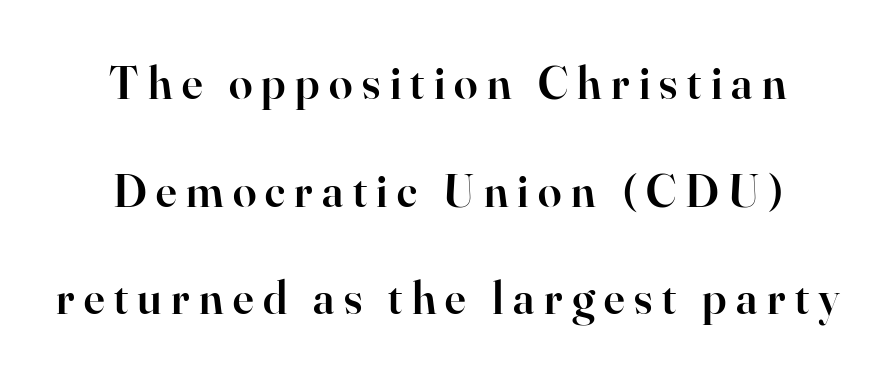
{"serif": "yes", "italic": "no", "bold": "semi", "weight": "semibold", "width": "normal", "stroke_contrast": "high", "x_height": "small", "monospaced": "no", "underline": "no", "line_spacing": "loose", "line_spacing_ratio": 2.29, "letter_spacing": "wide", "letter_spacing_em": 0.2, "glyph_px": 47}
